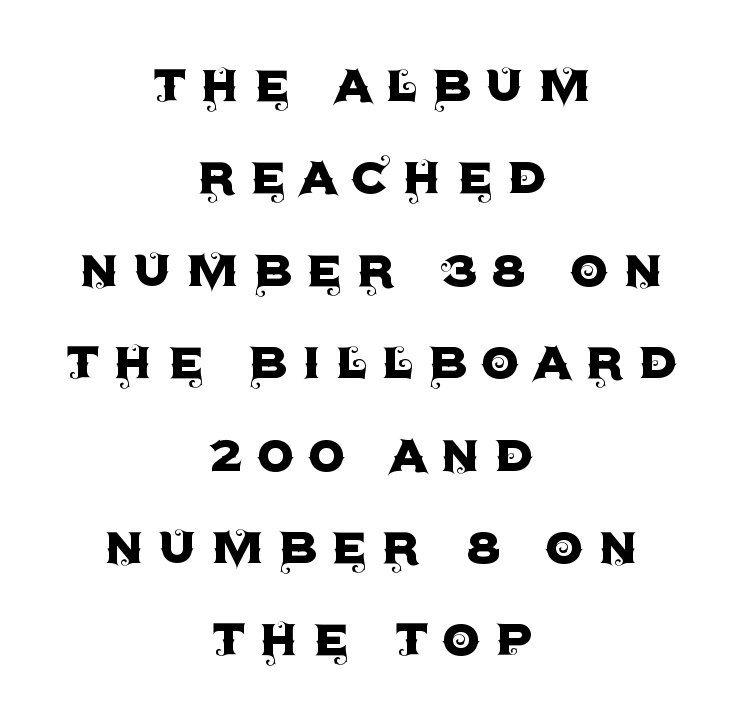
The face used here is a sans, in the tradition of grotesques and geometrics. The paragraph has two soft edges and a firm central axis. There is plenty of visible air inserted between adjacent glyphs. Underline: absent. Designer's note — italics off, roman on. A typesetter would call this proportional, since set widths differ per character.
